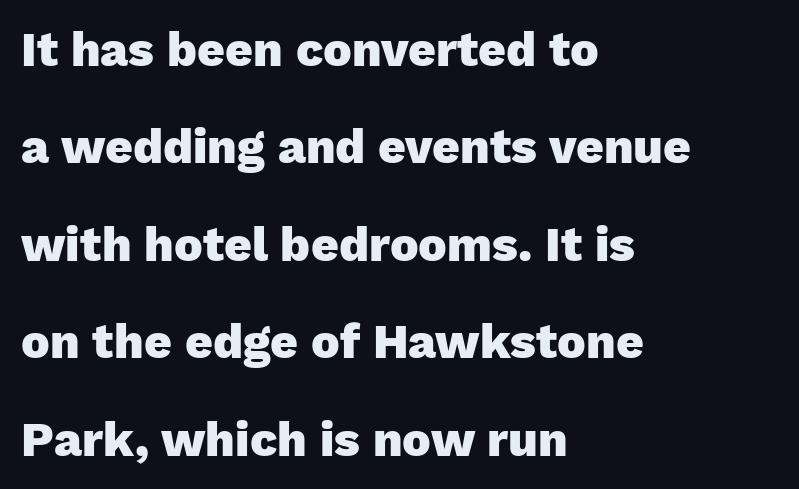
Layout note: lines flush left. The words here are not underlined. The rendering keeps characters at their native spacing. The line-height multiplier appears high, well above default.
